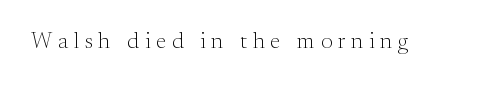
The image shows 23 px text type, upright; set unusually wide letter spacing (+0.25 em), not underlined.
